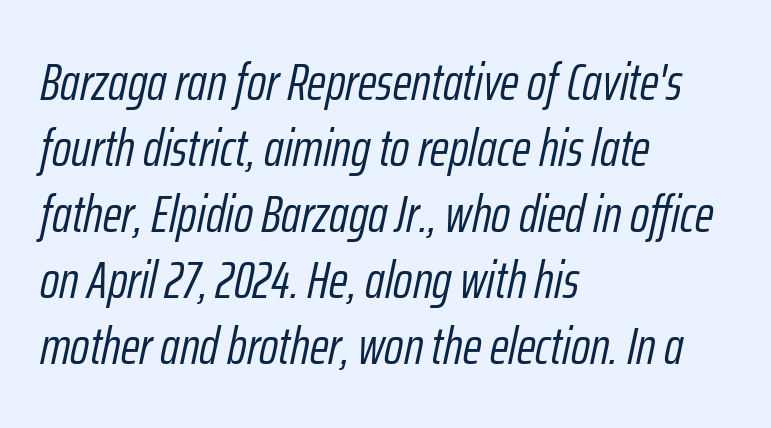
The characters are drawn with everyday or finer stroke widths. The letters advance in unequal steps, a hallmark of proportional type. The rendering uses a moderate line-height, typical for paragraphs. The gap between lines stays unmarked. Style check: oblique. This rendering uses left alignment, leaving the right contour irregular.
